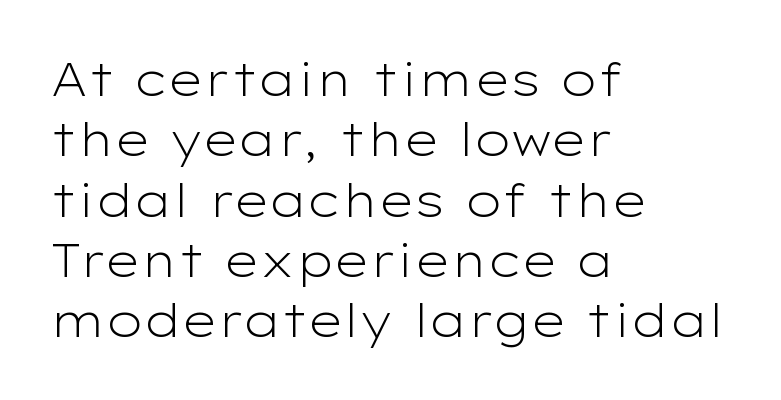
{"serif": "no", "italic": "no", "bold": "no", "weight": "light", "width": "wide", "stroke_contrast": "low", "x_height": "medium", "monospaced": "no", "underline": "no", "align": "left", "line_spacing": "normal", "line_spacing_ratio": 1.31, "letter_spacing": "normal", "letter_spacing_em": 0.0, "glyph_px": 46}
